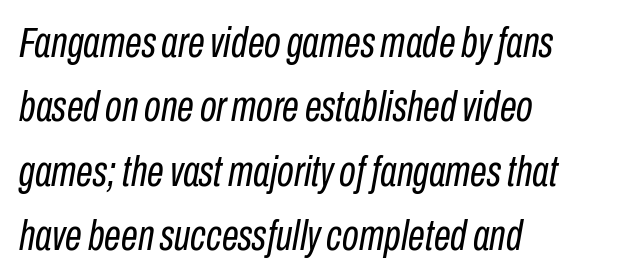
Q: Is the text bold? A: No.
Q: Is the text italic (slanted)? A: Yes, it leans right by about 10 degrees.
Q: Is the text underlined? A: No.
Q: How is the paragraph aligned? A: Left-aligned.
Q: Is the spacing between letters normal or unusually wide? A: Normal.
Q: Is the spacing between lines tight, normal or loose? A: Normal.
Q: Width (condensed, normal, or wide)? A: Condensed.
Q: Stroke contrast? A: Low.
Q: x-height? A: Medium.
Q: Monospaced? A: No.
